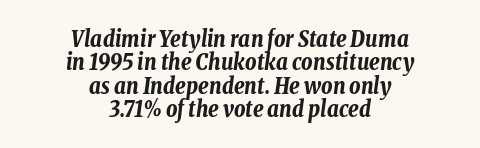
The image shows 22 px bold type, italic (leaning right); set centered, tight line spacing (1.06x), normal letter spacing, not underlined.
